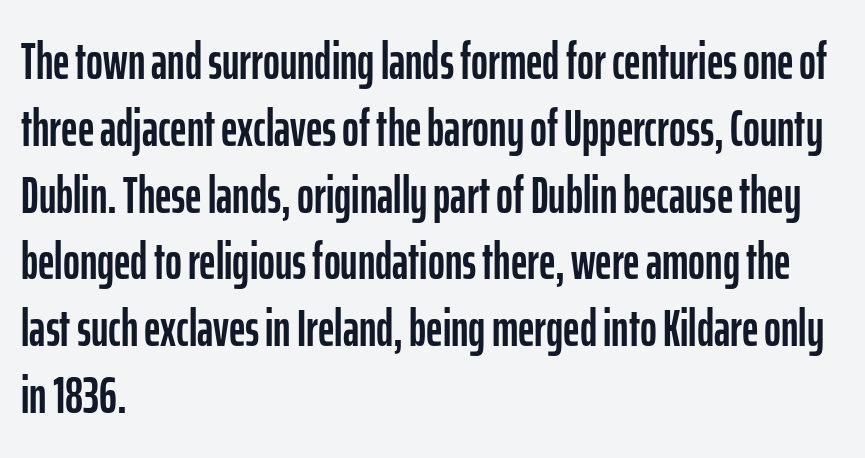
The image shows 51 px condensed sans-serif type, upright; set left-aligned, normal line spacing (1.31x), normal letter spacing, not underlined; low stroke contrast and a medium x-height.
